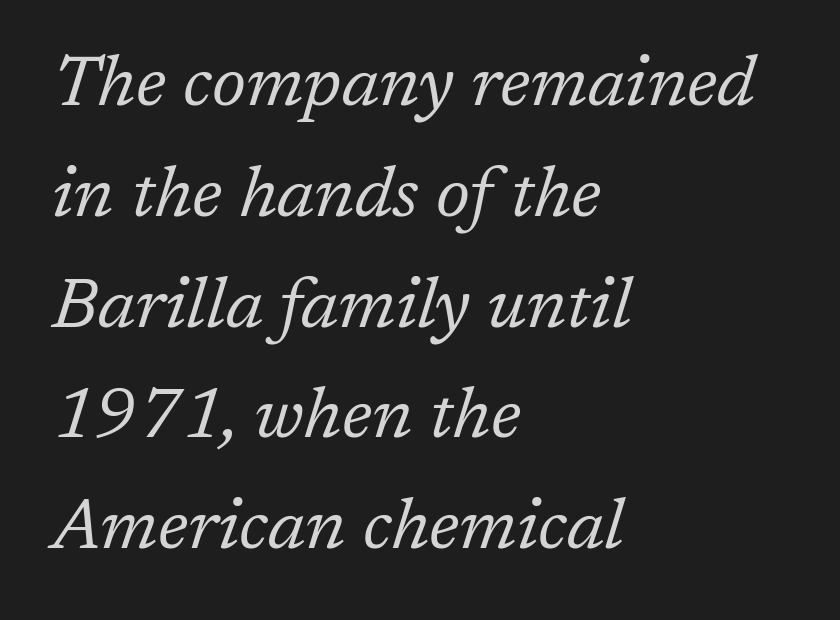
Q: Is the text bold? A: No.
Q: Is the text italic (slanted)? A: Yes, it leans right by about 17 degrees.
Q: Is the typeface a serif or a sans-serif typeface? A: Serif.
Q: Is the text underlined? A: No.
Q: How is the paragraph aligned? A: Left-aligned.
Q: Is the spacing between letters normal or unusually wide? A: Normal.
Q: Is the spacing between lines tight, normal or loose? A: Normal.
Q: Width (condensed, normal, or wide)? A: Normal.
Q: Stroke contrast? A: Low.
Q: x-height? A: Medium.
Q: Monospaced? A: No.
